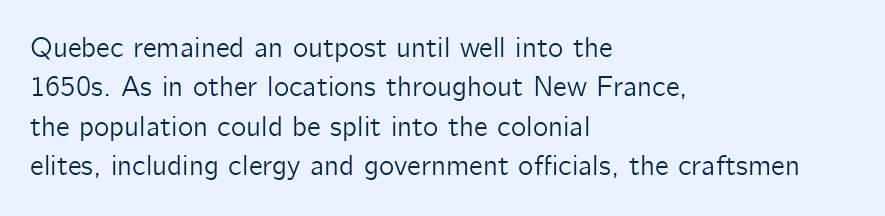
The image shows 29 px sans-serif type, upright; set left-aligned, normal line spacing (1.36x), normal letter spacing, not underlined; low stroke contrast and a medium x-height.
